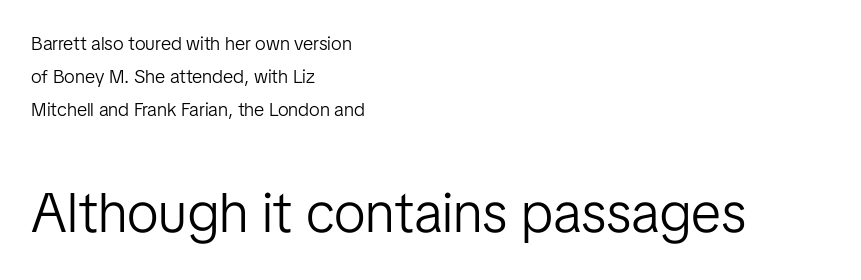
Nothing sits at the stroke ends, so this counts as sans-serif. The rendering anchors every line to the left-hand side. The line texture is even and compact thanks to regular tracking. Beneath every word, the page is bare. The emphasis by scale lands on block number two, below. Designer's note — italics off, roman on.
